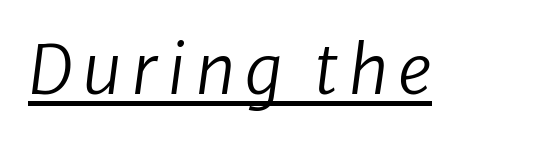
The image shows 67 px regular-weight sans-serif type; set underlined; low stroke contrast and a medium x-height.
